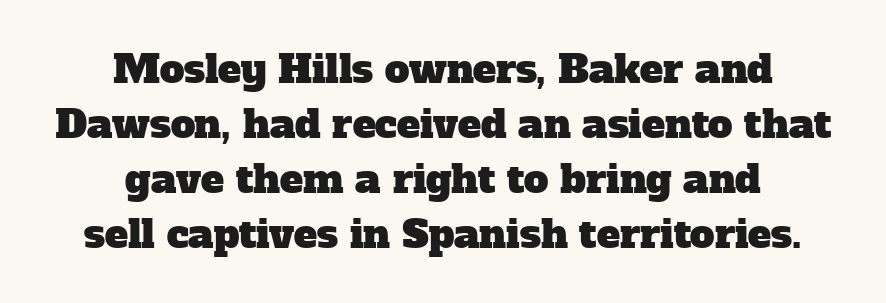
{"serif": "yes", "width": "normal", "stroke_contrast": "low", "x_height": "medium", "monospaced": "no", "underline": "no", "align": "center", "line_spacing": "normal", "line_spacing_ratio": 1.41, "letter_spacing": "normal", "letter_spacing_em": 0.0, "glyph_px": 39}
